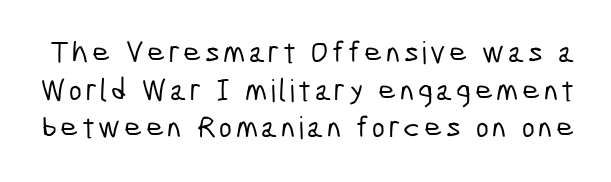
{"serif": "no", "width": "condensed", "stroke_contrast": "low", "x_height": "medium", "monospaced": "no", "underline": "no", "line_spacing_ratio": 1.21, "glyph_px": 31}
